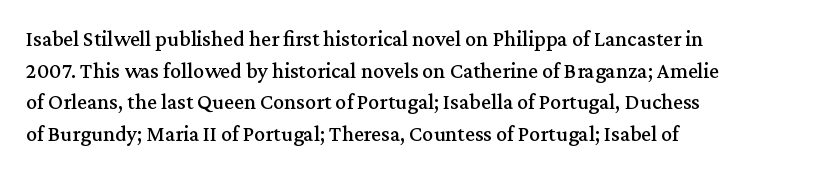
{"italic": "no", "underline": "no", "align": "left", "line_spacing": "normal", "line_spacing_ratio": 1.44, "letter_spacing": "normal", "letter_spacing_em": 0.0, "glyph_px": 22}
